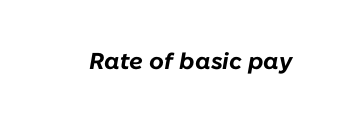
Looking at the ascenders, they clearly lean. Caption: standard tracking, unaltered. Pretty heavy lettering here — definitely bold. The baseline area is clear.
